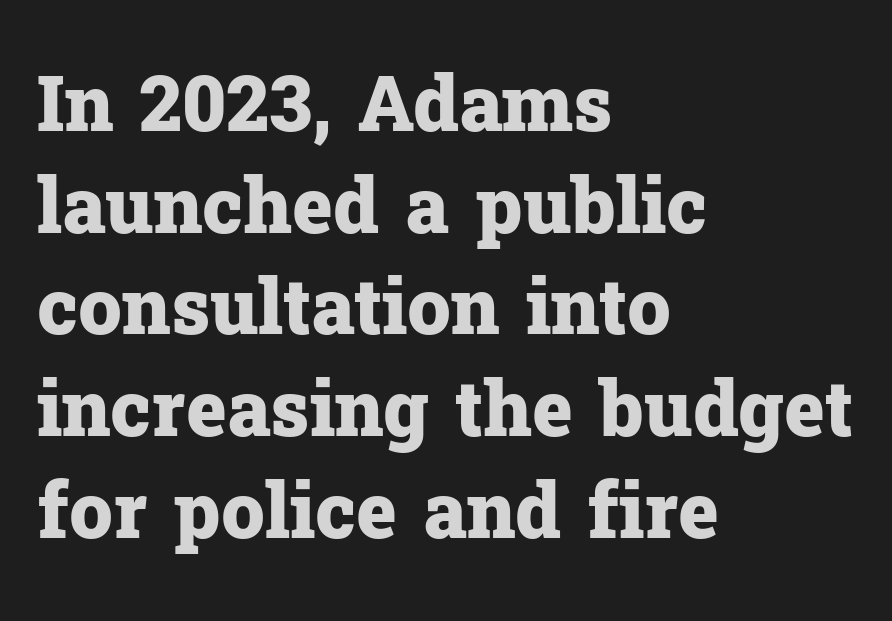
Q: Is the text bold? A: Yes.
Q: Is the text italic (slanted)? A: No, it is upright.
Q: Is the typeface a serif or a sans-serif typeface? A: Serif.
Q: Is the text underlined? A: No.
Q: How is the paragraph aligned? A: Left-aligned.
Q: Is the spacing between letters normal or unusually wide? A: Normal.
Q: Is the spacing between lines tight, normal or loose? A: Normal.
Q: Width (condensed, normal, or wide)? A: Normal.
Q: Stroke contrast? A: Low.
Q: x-height? A: Medium.
Q: Monospaced? A: No.
